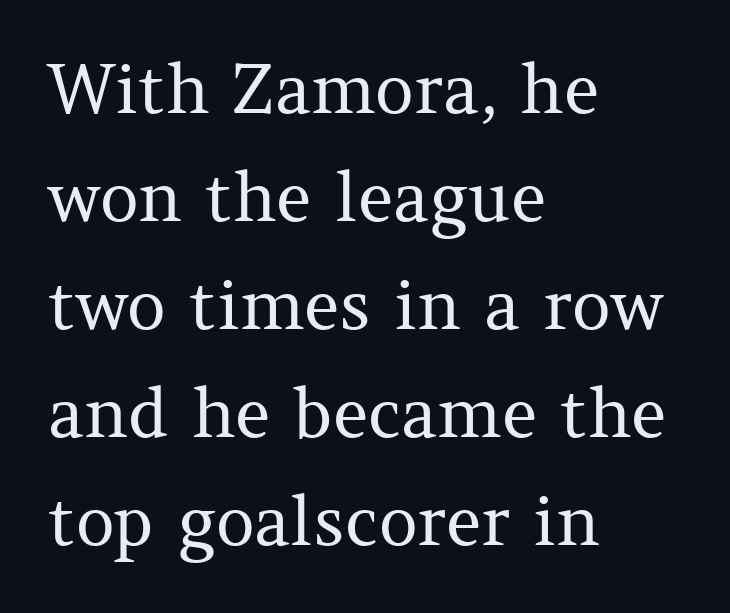
{"serif": "yes", "italic": "no", "bold": "no", "weight": "regular", "width": "normal", "stroke_contrast": "medium", "x_height": "medium", "monospaced": "no", "underline": "no", "align": "left", "line_spacing": "normal", "line_spacing_ratio": 1.59, "letter_spacing": "normal", "letter_spacing_em": 0.0, "glyph_px": 68}
